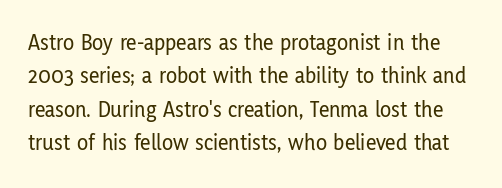
{"italic": "no", "underline": "no", "line_spacing": "normal", "line_spacing_ratio": 1.45, "letter_spacing": "normal", "letter_spacing_em": 0.0, "glyph_px": 23}
